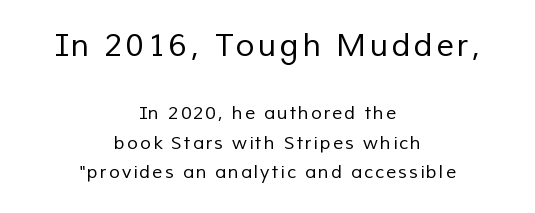
Q: Is the text bold? A: No.
Q: Is the typeface a serif or a sans-serif typeface? A: Sans-serif.
Q: Is the text underlined? A: No.
Q: How is the paragraph aligned? A: Centered.
Q: Is the spacing between lines tight, normal or loose? A: Normal.
Q: Which block of text is set in a larger size, the first (top) or the second (bottom)? A: The first (top) one.
Q: Width (condensed, normal, or wide)? A: Normal.
Q: Stroke contrast? A: Low.
Q: x-height? A: Medium.
Q: Monospaced? A: No.
